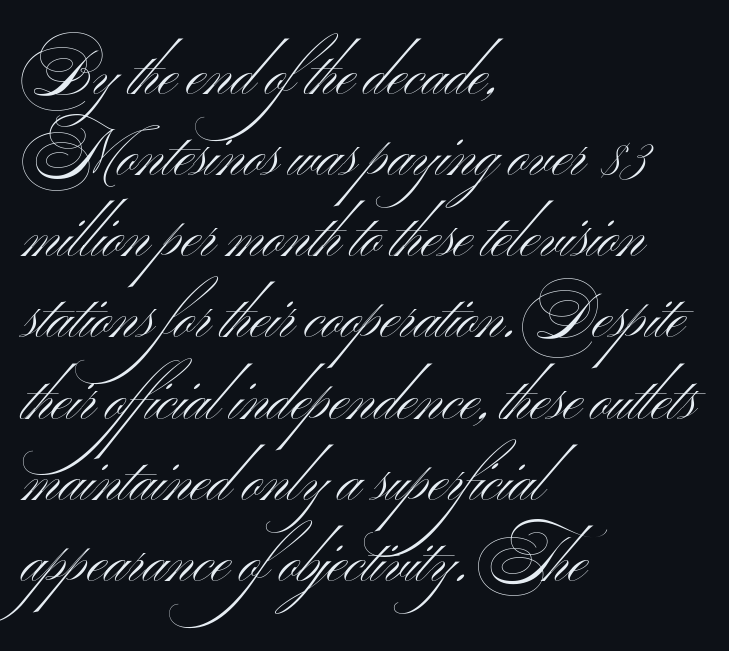
The paragraph shown leans on its left margin. The passage shown is not bold in any degree. Honestly, there is no underline to notice here at all. These lines keep a tight, regular rhythm from letter to letter. Leading matches the norm, producing a regular column. The rendering uses natural spacing where letterforms have individual widths.
